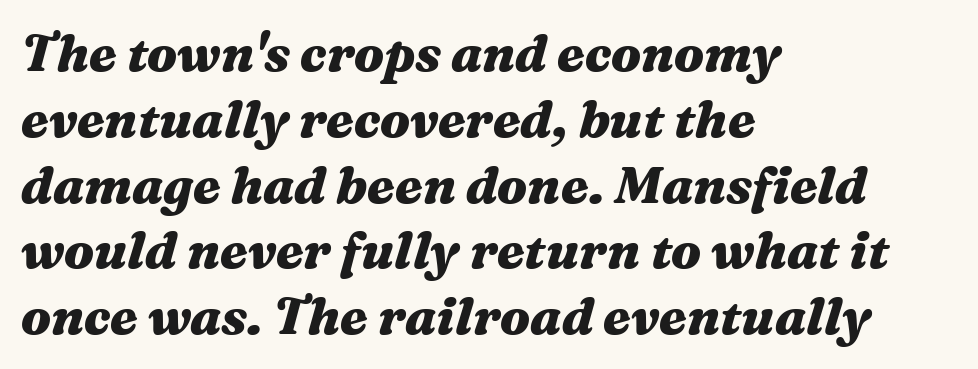
{"italic": "yes", "lean": "right", "slant_degrees": 16, "bold": "yes", "weight": "heavy", "width": "wide", "stroke_contrast": "medium", "x_height": "medium", "monospaced": "no", "underline": "no", "align": "left", "line_spacing": "normal", "line_spacing_ratio": 1.29, "letter_spacing": "normal", "letter_spacing_em": 0.0, "glyph_px": 51}
